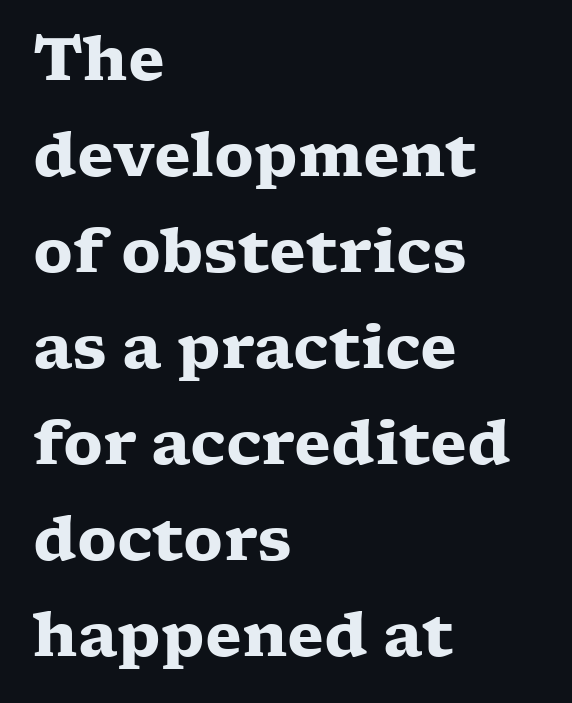
The image shows 60 px heavy, wide serif type, upright; set left-aligned, normal line spacing (1.6x), normal letter spacing, not underlined; low stroke contrast and a medium x-height.
